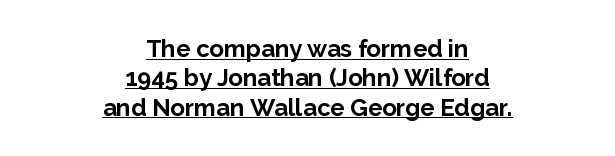
Q: Is the text bold? A: Yes.
Q: Is the text italic (slanted)? A: No, it is upright.
Q: Is the text underlined? A: Yes.
Q: How is the paragraph aligned? A: Centered.
Q: Is the spacing between letters normal or unusually wide? A: Normal.
